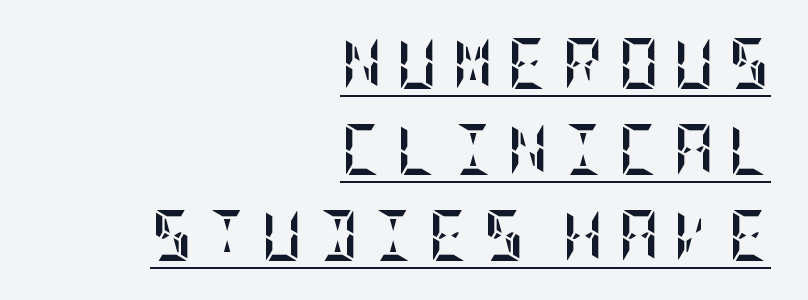
{"italic": "no", "bold": "yes", "weight": "semibold", "width": "condensed", "stroke_contrast": "low", "x_height": "large", "underline": "yes", "align": "right", "line_spacing": "normal", "line_spacing_ratio": 1.69, "letter_spacing": "wide", "letter_spacing_em": 0.27, "glyph_px": 51}
